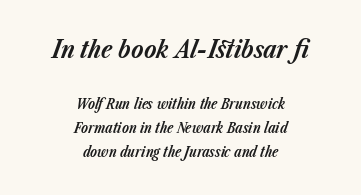
{"italic": "yes", "lean": "right", "slant_degrees": 23, "bold": "yes", "underline": "no", "align": "center", "line_spacing": "normal", "line_spacing_ratio": 1.7, "letter_spacing": "normal", "letter_spacing_em": 0.0, "larger_block": "first", "size_ratio": 1.79, "glyph_px": 25}
